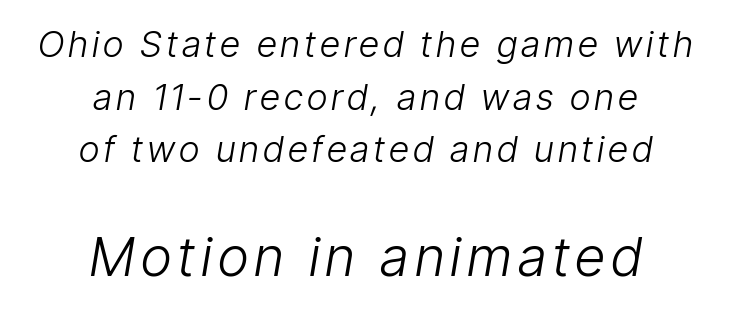
Think standard paragraph weight, or any step lighter than that. Here the designer chose a conventional face with non-uniform glyph widths. The lower block of text is set noticeably larger than the block above it. Clear beneath every line of the passage.
